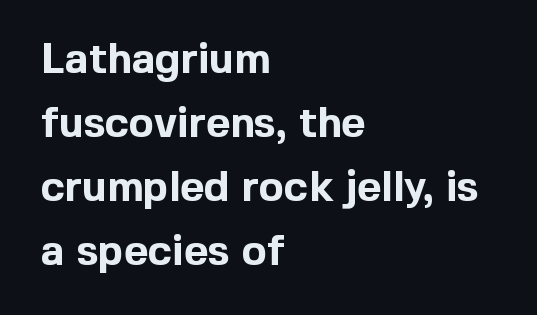
Which margin do the lines hug? The left one — the right edge is uneven. The rendering uses natural spacing where letterforms have individual widths. Standard letterfit; no display-style spreading of the glyphs. Summary of vertical rhythm: regular, with standard interline spacing. The space directly below the letters is spotless. The lettering holds an erect, upright posture throughout.
